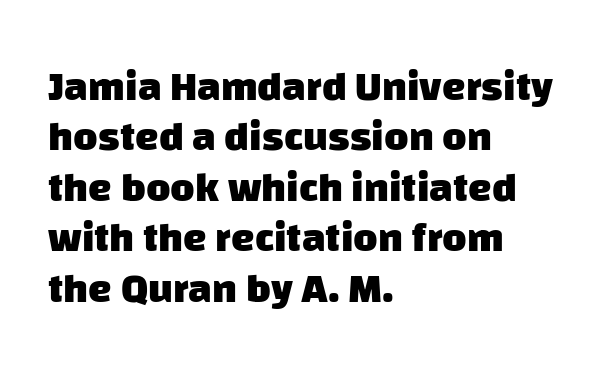
The image shows 42 px heavy sans-serif type; set left-aligned, line spacing 1.2x, normal letter spacing, not underlined; low stroke contrast and a large x-height.
